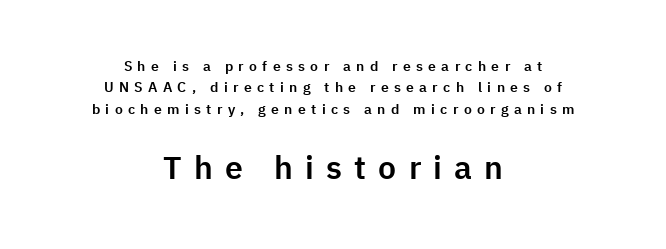
Q: Is the text italic (slanted)? A: No, it is upright.
Q: Is the typeface a serif or a sans-serif typeface? A: Sans-serif.
Q: Is the text underlined? A: No.
Q: How is the paragraph aligned? A: Centered.
Q: Is the spacing between letters normal or unusually wide? A: Unusually wide.
Q: Is the spacing between lines tight, normal or loose? A: Normal.
Q: Which block of text is set in a larger size, the first (top) or the second (bottom)? A: The second (bottom) one.
Q: Width (condensed, normal, or wide)? A: Normal.
Q: Stroke contrast? A: Low.
Q: x-height? A: Medium.
Q: Monospaced? A: No.
